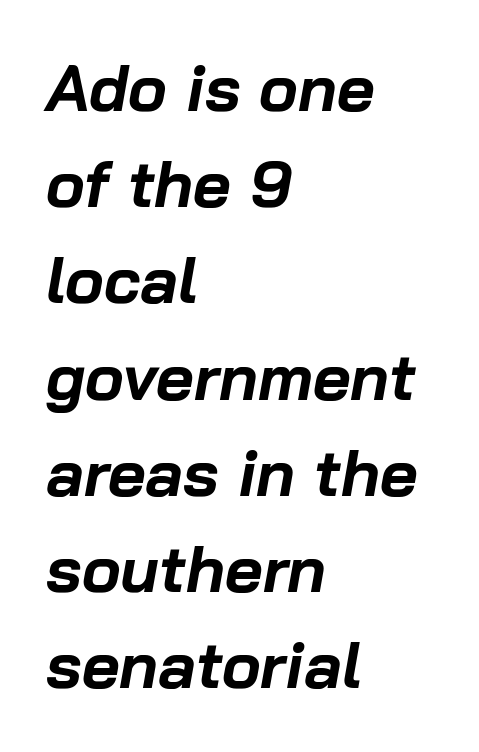
Q: Is the text bold? A: Yes.
Q: Is the text italic (slanted)? A: Yes, it leans right by about 10 degrees.
Q: Is the text underlined? A: No.
Q: How is the paragraph aligned? A: Left-aligned.
Q: Is the spacing between letters normal or unusually wide? A: Normal.
Q: Is the spacing between lines tight, normal or loose? A: Normal.
Q: Width (condensed, normal, or wide)? A: Normal.
Q: Stroke contrast? A: Low.
Q: x-height? A: Medium.
Q: Monospaced? A: No.
